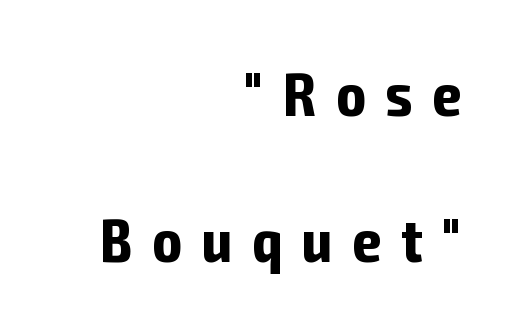
Each glyph is drawn with heavy, bold strokes. These lines stand farther apart than default settings would place them. Nobody drew a line under any word here. The glyphs in this specimen are sans serif.
